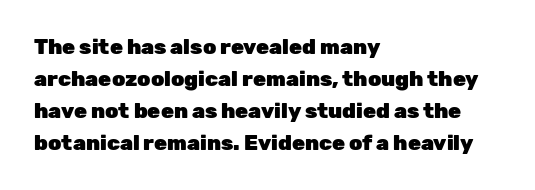
Q: Is the text bold? A: Yes.
Q: Is the text italic (slanted)? A: No, it is upright.
Q: Is the text underlined? A: No.
Q: How is the paragraph aligned? A: Left-aligned.
Q: Is the spacing between letters normal or unusually wide? A: Normal.
Q: Is the spacing between lines tight, normal or loose? A: Normal.
